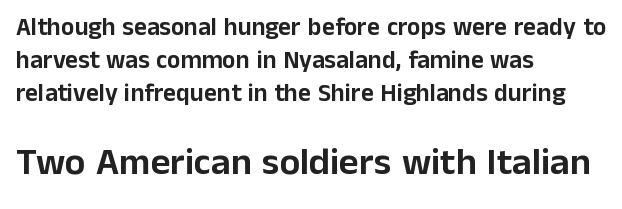
The image shows 38 px sans-serif type, upright; set left-aligned, normal line spacing (1.32x), normal letter spacing, not underlined; the second (bottom) block is 1.52x larger; low stroke contrast and a medium x-height.
